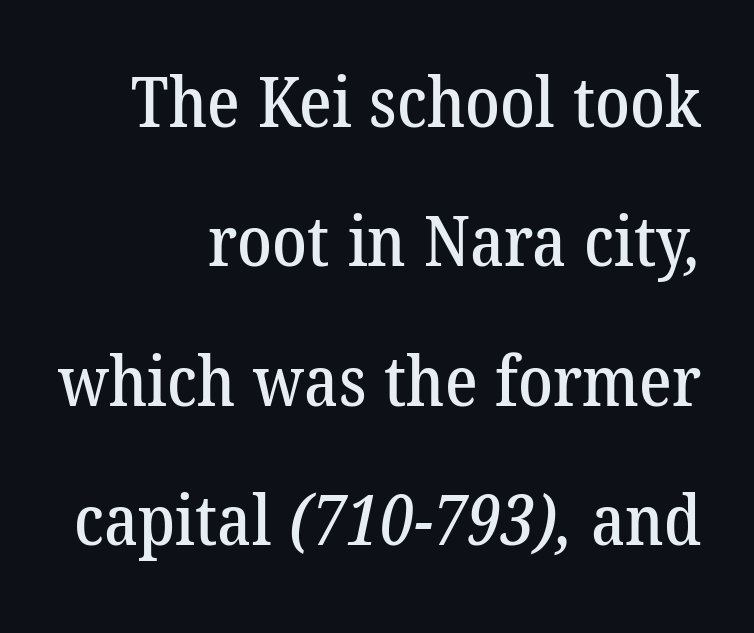
Each letter's strokes conclude with small projecting serifs. Each letter keeps its own natural width here, so spacing adapts to shape. Beneath every word, the page is bare. Line endings align vertically; line beginnings do not. Tracking here is standard; glyphs follow each other at the usual distance.
